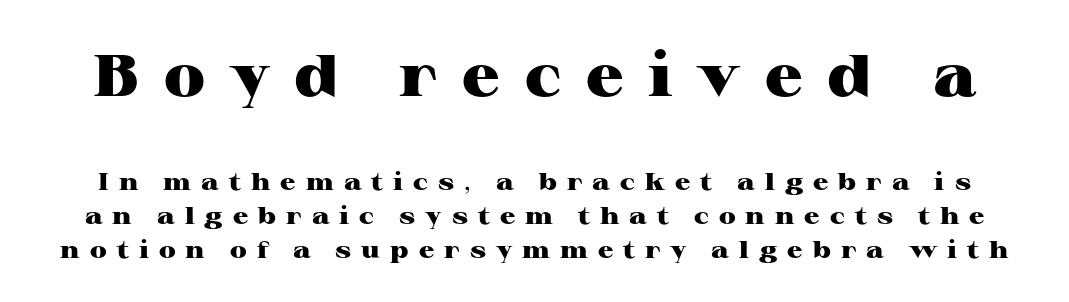
Q: Is the text bold? A: Yes.
Q: Is the text italic (slanted)? A: No, it is upright.
Q: Is the typeface a serif or a sans-serif typeface? A: Serif.
Q: Is the text underlined? A: No.
Q: Is the spacing between letters normal or unusually wide? A: Unusually wide.
Q: Is the spacing between lines tight, normal or loose? A: Normal.
Q: Which block of text is set in a larger size, the first (top) or the second (bottom)? A: The first (top) one.
Q: Width (condensed, normal, or wide)? A: Wide.
Q: Stroke contrast? A: High.
Q: x-height? A: Medium.
Q: Monospaced? A: No.
